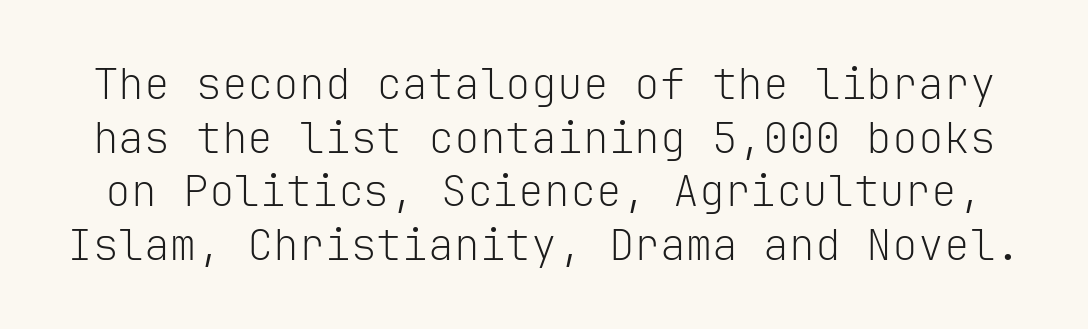
A typesetter would call this monospace, since all characters share one set width. The rendering shows plain stroke endings on the letterforms — a sans-serif design. The letterforms sit shoulder to shoulder at normal distance. Each new line begins a customary step beneath the previous one. The letters stand upright; this is a roman face.
